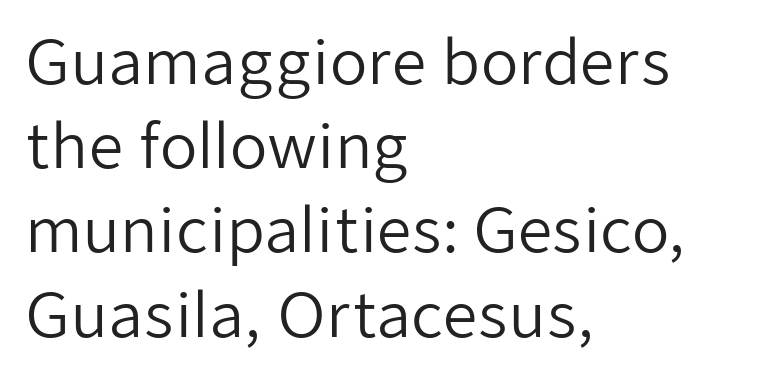
Q: Is the text bold? A: No.
Q: Is the text italic (slanted)? A: No, it is upright.
Q: Is the typeface a serif or a sans-serif typeface? A: Sans-serif.
Q: Is the text underlined? A: No.
Q: How is the paragraph aligned? A: Left-aligned.
Q: Is the spacing between letters normal or unusually wide? A: Normal.
Q: Is the spacing between lines tight, normal or loose? A: Normal.
Q: Width (condensed, normal, or wide)? A: Normal.
Q: Stroke contrast? A: Low.
Q: x-height? A: Medium.
Q: Monospaced? A: No.
